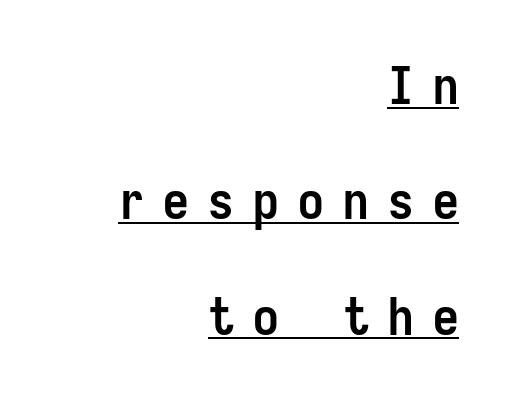
Spacing verdict: monospaced, one width for all characters. Whoever set this chose breathing room over compactness in the vertical rhythm. You can tell it's not italic because the verticals are truly vertical. This is underlined copy, the kind a proofreader might mark for attention. The rendering anchors every line to the right-hand side. Inter-character spacing is expanded well beyond the font's built-in metrics.
